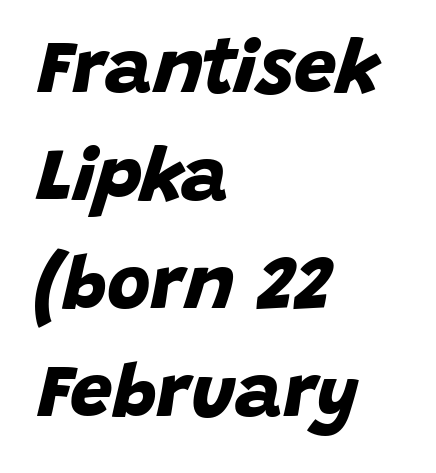
Q: Is the text bold? A: Yes.
Q: Is the typeface a serif or a sans-serif typeface? A: Sans-serif.
Q: Is the text underlined? A: No.
Q: How is the paragraph aligned? A: Left-aligned.
Q: Is the spacing between letters normal or unusually wide? A: Normal.
Q: Is the spacing between lines tight, normal or loose? A: Normal.
Q: Width (condensed, normal, or wide)? A: Normal.
Q: Stroke contrast? A: Low.
Q: x-height? A: Large.
Q: Monospaced? A: No.
